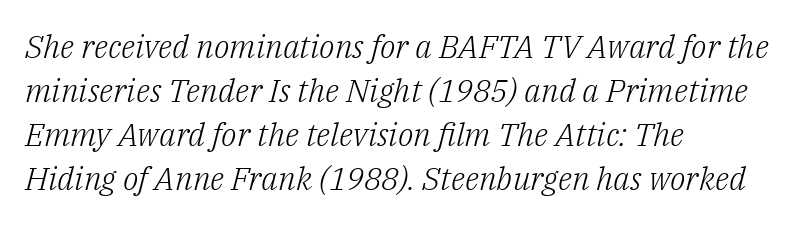
Q: Is the text bold? A: No.
Q: Is the text italic (slanted)? A: Yes, it leans right by about 14 degrees.
Q: Is the typeface a serif or a sans-serif typeface? A: Serif.
Q: Is the text underlined? A: No.
Q: How is the paragraph aligned? A: Left-aligned.
Q: Is the spacing between letters normal or unusually wide? A: Normal.
Q: Is the spacing between lines tight, normal or loose? A: Normal.
Q: Width (condensed, normal, or wide)? A: Normal.
Q: Stroke contrast? A: Low.
Q: x-height? A: Medium.
Q: Monospaced? A: No.
